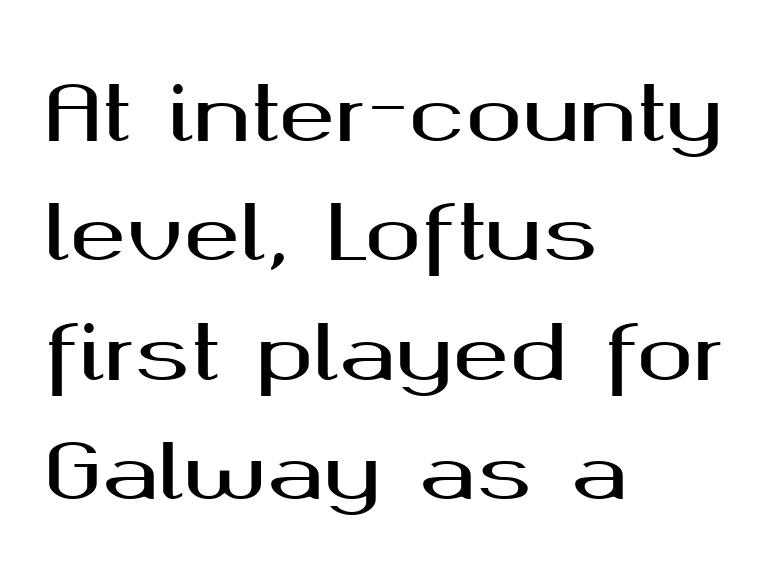
Q: Is the text italic (slanted)? A: No, it is upright.
Q: Is the typeface a serif or a sans-serif typeface? A: Sans-serif.
Q: Is the text underlined? A: No.
Q: How is the paragraph aligned? A: Left-aligned.
Q: Is the spacing between letters normal or unusually wide? A: Normal.
Q: Is the spacing between lines tight, normal or loose? A: Normal.
Q: Width (condensed, normal, or wide)? A: Wide.
Q: Stroke contrast? A: Medium.
Q: x-height? A: Medium.
Q: Monospaced? A: No.
